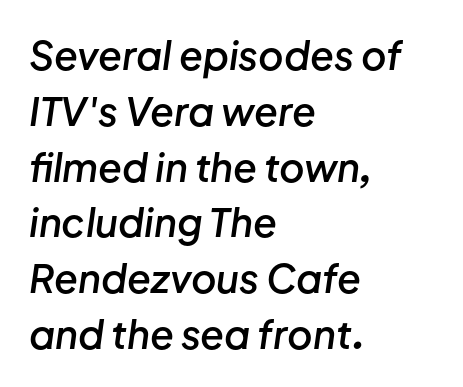
The strokes are fattened partway — semibold, not bold. Looks like regular typesetting: each glyph gets only the width it needs. A clean baseline with only descenders dipping below it. The rendering keeps characters at their native spacing. Emphasis-style slanted type is in use.
